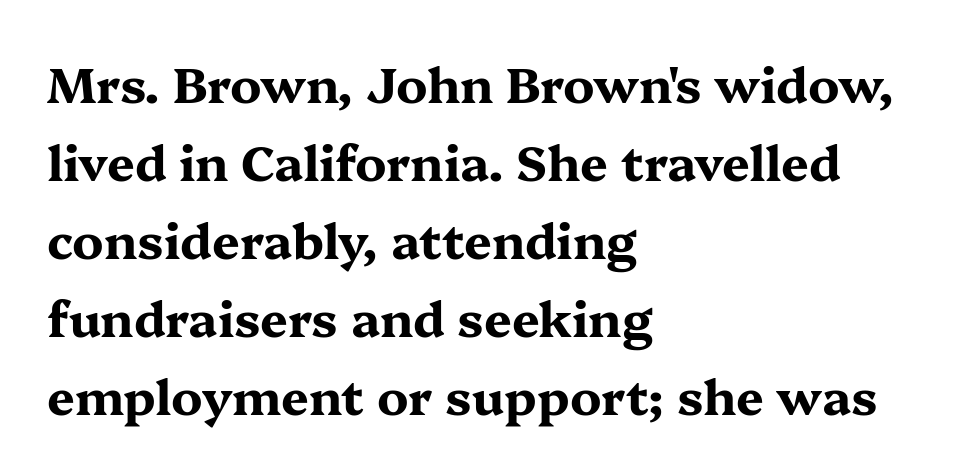
Q: Is the text bold? A: Yes.
Q: Is the text italic (slanted)? A: No, it is upright.
Q: Is the typeface a serif or a sans-serif typeface? A: Serif.
Q: Is the text underlined? A: No.
Q: How is the paragraph aligned? A: Left-aligned.
Q: Is the spacing between letters normal or unusually wide? A: Normal.
Q: Is the spacing between lines tight, normal or loose? A: Normal.
Q: Width (condensed, normal, or wide)? A: Wide.
Q: Stroke contrast? A: Medium.
Q: x-height? A: Medium.
Q: Monospaced? A: No.
